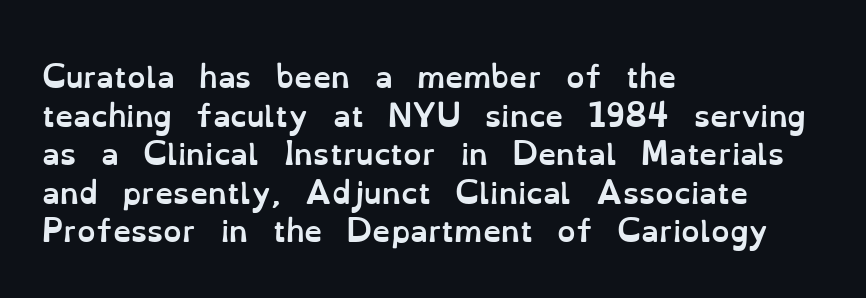
{"italic": "no", "bold": "yes", "weight": "semibold", "width": "normal", "stroke_contrast": "low", "x_height": "small", "monospaced": "no", "underline": "no", "align": "left", "line_spacing": "normal", "line_spacing_ratio": 1.33, "letter_spacing": "normal", "letter_spacing_em": 0.0, "glyph_px": 29}
